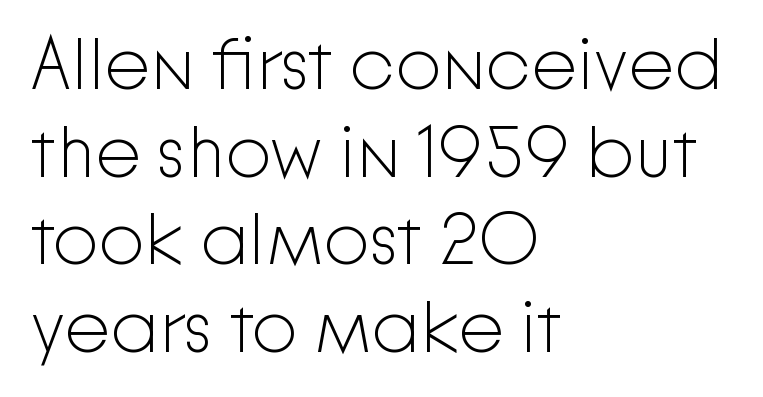
Nope, no serifs anywhere on these letters. Where is the straight margin? On the left. This sample uses an upright cut, with every glyph sitting square on the baseline. The letters advance in unequal steps, a hallmark of proportional type. Unmarked baselines from the first word to the last. The strokes carry an ordinary text weight at most.
